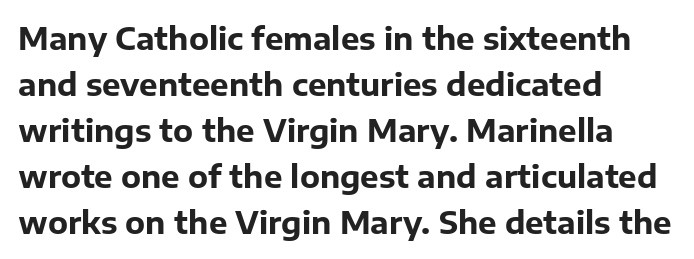
Is this a sans? Yes — the strokes have no serifs. These lines are rendered in a variable-pitch font. Upright lettering throughout. Leftover space on each line is placed entirely after the last word. Any mark beneath the type? The region is blank. Honestly, the row spacing looks completely unremarkable.
